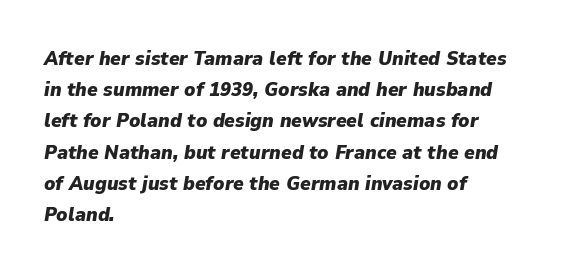
The image shows 20 px bold type, italic (leaning right); set left-aligned, normal line spacing (1.56x), normal letter spacing, not underlined.
